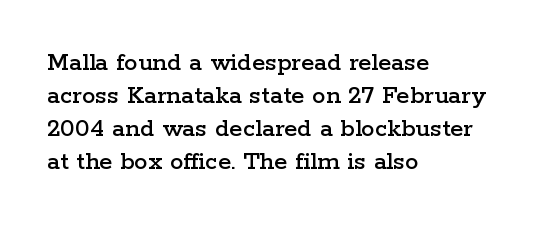
The image shows 27 px text type, upright; set left-aligned, line spacing 1.22x, normal letter spacing, not underlined.
